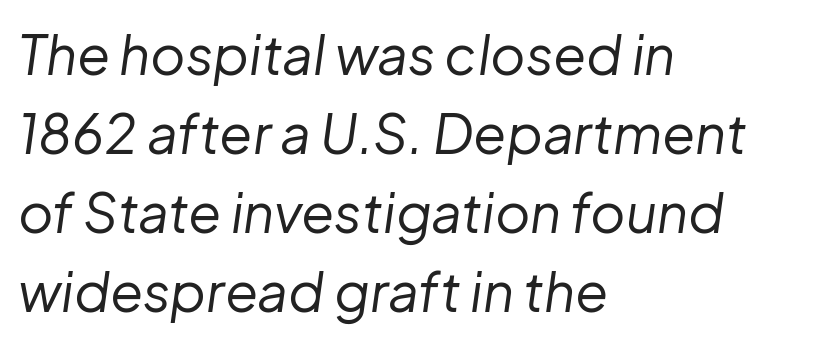
There's an unmistakable incline to the writing here. This reads as an unemphasized weight, regular at the heaviest. Does the copy run flush right? No — it runs flush left. A bare baseline throughout the passage. A normal amount of white space separates one row of letters from the next. This rendering leaves character spacing at its baseline value.
